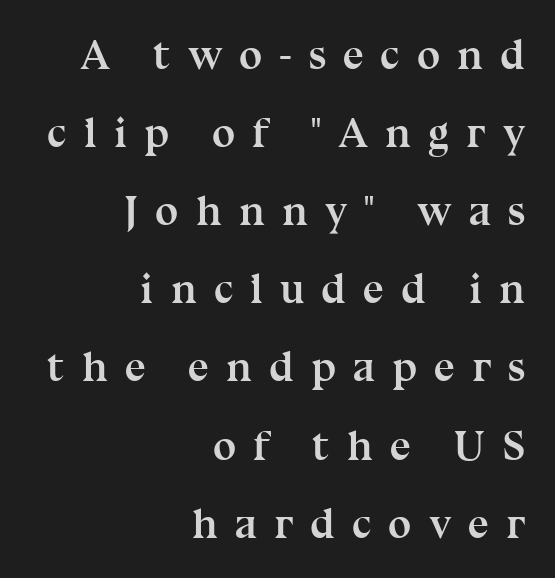
{"serif": "yes", "italic": "no", "bold": "yes", "weight": "semibold", "width": "normal", "stroke_contrast": "medium", "x_height": "medium", "monospaced": "no", "underline": "no", "align": "right", "line_spacing_ratio": 1.86, "letter_spacing": "wide", "letter_spacing_em": 0.4, "glyph_px": 42}
